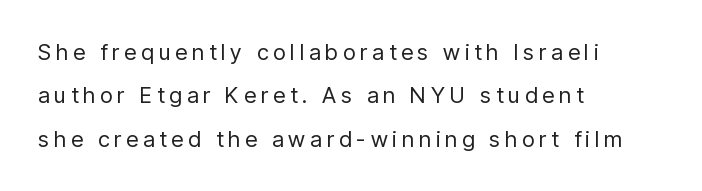
Q: Is the text bold? A: No.
Q: Is the text italic (slanted)? A: No, it is upright.
Q: Is the text underlined? A: No.
Q: How is the paragraph aligned? A: Left-aligned.
Q: Is the spacing between letters normal or unusually wide? A: Unusually wide.
Q: Is the spacing between lines tight, normal or loose? A: Loose.
